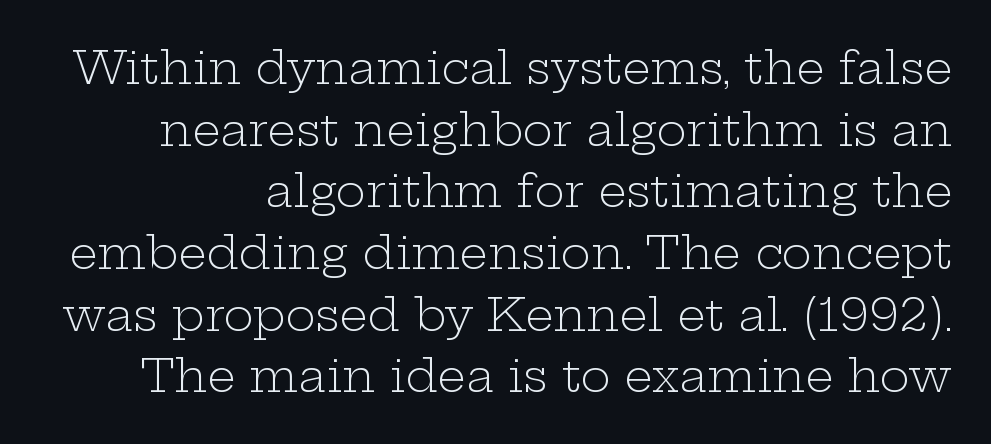
No heavy texture on the line: the type isn't bold. A typesetter would call this leading conventional body-copy spacing. Yep, those are serifs on the letters. Inter-character spacing is left at the font's built-in metrics.
